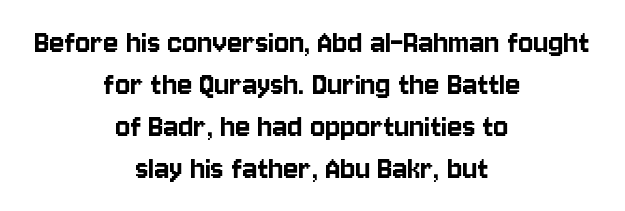
{"serif": "no", "italic": "no", "width": "condensed", "stroke_contrast": "low", "x_height": "large", "monospaced": "no", "underline": "no", "align": "center", "line_spacing_ratio": 1.2, "letter_spacing": "normal", "letter_spacing_em": 0.0, "glyph_px": 35}
